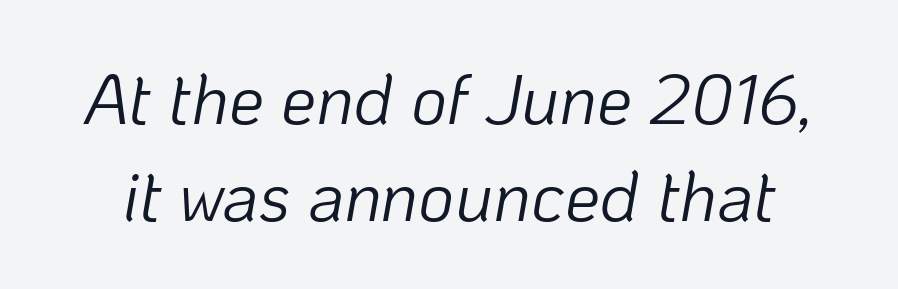
{"italic": "yes", "lean": "right", "slant_degrees": 10, "bold": "no", "weight": "light", "width": "normal", "stroke_contrast": "low", "x_height": "medium", "monospaced": "no", "underline": "no", "line_spacing": "normal", "line_spacing_ratio": 1.38, "letter_spacing": "normal", "letter_spacing_em": 0.0, "glyph_px": 70}
